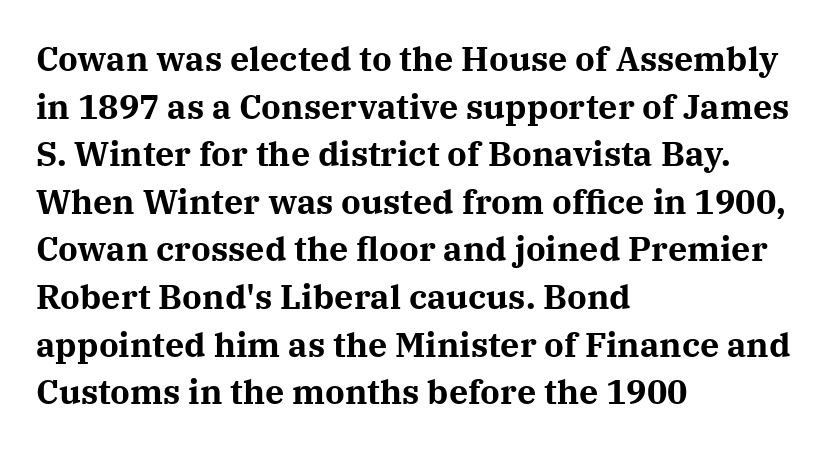
Notice how thick the strokes are: this is what a full bold looks like. Spacing verdict: proportional, widths tailored to each character. To sum up the face: it has serifs. The specimen omits any rule beneath the text block's lines.
